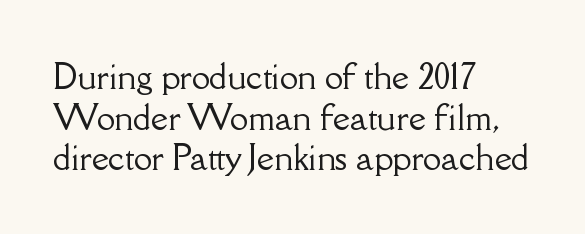
{"serif": "yes", "italic": "no", "width": "normal", "stroke_contrast": "low", "x_height": "small", "monospaced": "no", "underline": "no", "align": "left", "line_spacing_ratio": 1.23, "letter_spacing": "normal", "letter_spacing_em": 0.0, "glyph_px": 33}
